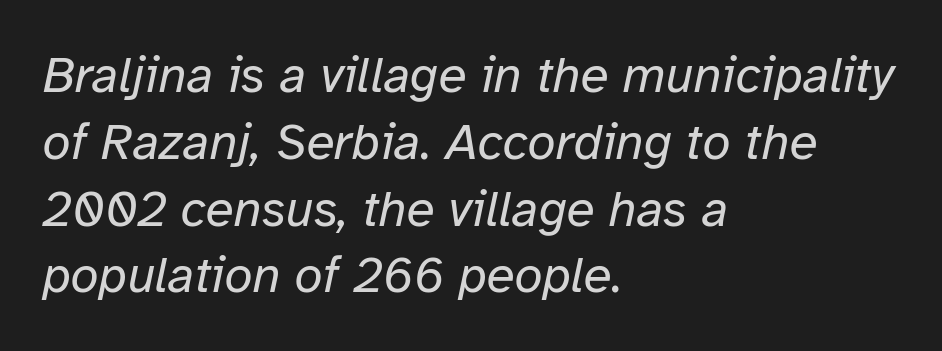
Honestly, there is no underline to notice here at all. The compositor pushed each line to the left boundary. Summary of vertical rhythm: regular, with standard interline spacing. Is this a heavy cut? Hardly; it is regular or lighter.
